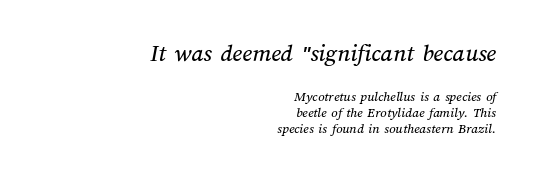
{"underline": "no", "align": "right", "line_spacing": "tight", "line_spacing_ratio": 1.14, "letter_spacing": "normal", "letter_spacing_em": 0.0, "larger_block": "first", "size_ratio": 1.79, "glyph_px": 25}
